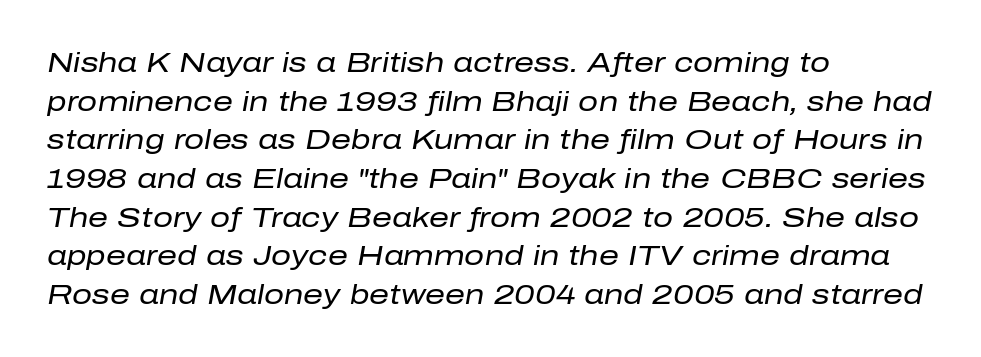
Horizontally, the lines are justified to the leading edge only. Rule under the text: the space is simply empty. You could call the tracking neutral — neither tight nor loose. Emphasis-style slanted type is in use. The vertical gap from one line to the next is medium. Stems here are at most as thick as an everyday book face.
